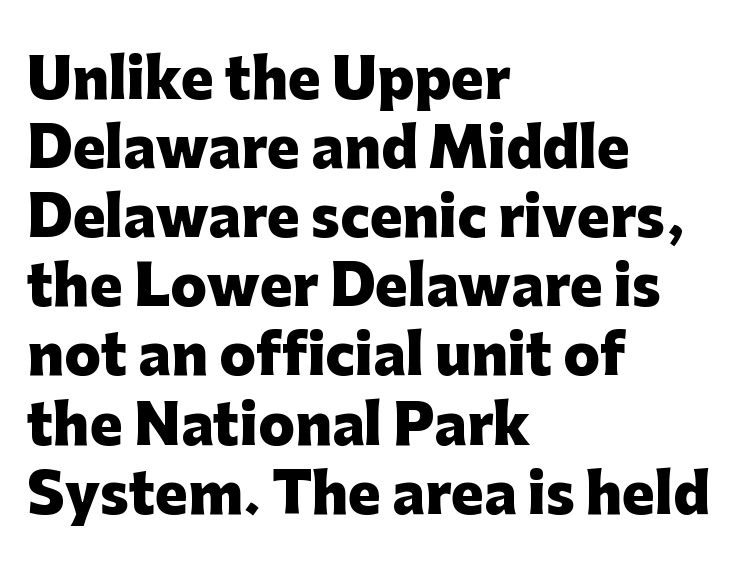
Descenders hang freely into open space. Notice how thick the strokes are: this is what a full bold looks like. Alignment: flush left. The glyphs in this specimen are sans serif.
